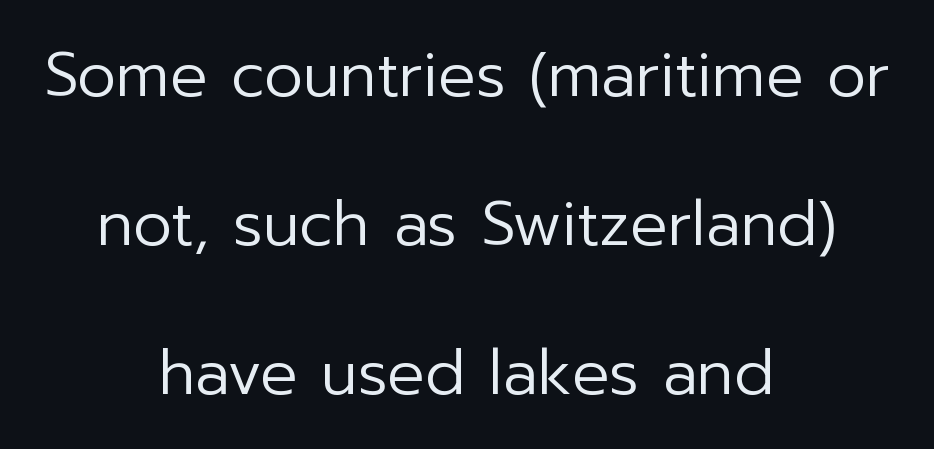
Q: Is the text bold? A: No.
Q: Is the text italic (slanted)? A: No, it is upright.
Q: Is the typeface a serif or a sans-serif typeface? A: Sans-serif.
Q: Is the text underlined? A: No.
Q: How is the paragraph aligned? A: Centered.
Q: Is the spacing between letters normal or unusually wide? A: Normal.
Q: Is the spacing between lines tight, normal or loose? A: Loose.
Q: Width (condensed, normal, or wide)? A: Normal.
Q: Stroke contrast? A: Low.
Q: x-height? A: Medium.
Q: Monospaced? A: No.
